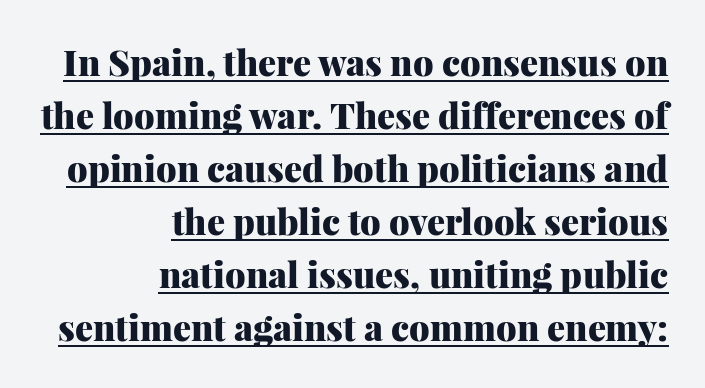
{"serif": "yes", "italic": "no", "bold": "yes", "weight": "heavy", "width": "normal", "stroke_contrast": "medium", "x_height": "medium", "monospaced": "no", "underline": "yes", "align": "right", "line_spacing": "normal", "line_spacing_ratio": 1.47, "letter_spacing": "normal", "letter_spacing_em": 0.0, "glyph_px": 36}
